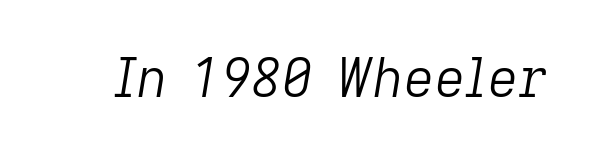
On a weight scale, this lands at 450 or below. Beneath every word, the page is bare. Observe the ordinary spacing: letters are neighbours, not strangers. Here the designer chose a conventional face with non-uniform glyph widths.
